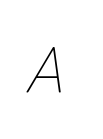
Q: Is the text bold? A: No.
Q: Is the typeface a serif or a sans-serif typeface? A: Sans-serif.
Q: Is the text underlined? A: No.
Q: Is the spacing between letters normal or unusually wide? A: Unusually wide.
Q: Width (condensed, normal, or wide)? A: Normal.
Q: Stroke contrast? A: Low.
Q: x-height? A: Small.
Q: Monospaced? A: No.
